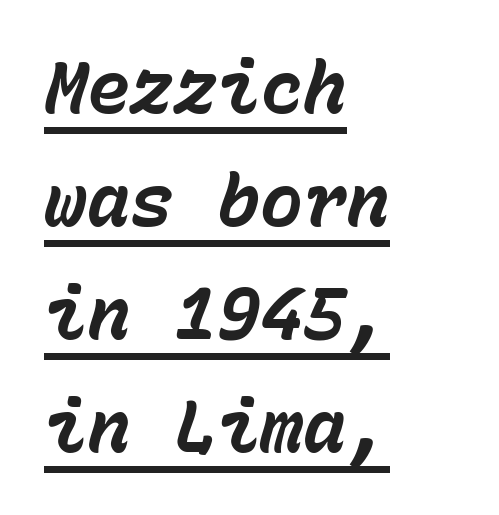
Q: Is the text bold? A: Yes.
Q: Is the text italic (slanted)? A: Yes, it leans right by about 15 degrees.
Q: Is the text underlined? A: Yes.
Q: How is the paragraph aligned? A: Left-aligned.
Q: Is the spacing between letters normal or unusually wide? A: Normal.
Q: Is the spacing between lines tight, normal or loose? A: Normal.
Q: Width (condensed, normal, or wide)? A: Normal.
Q: Stroke contrast? A: Low.
Q: x-height? A: Medium.
Q: Monospaced? A: Yes.
